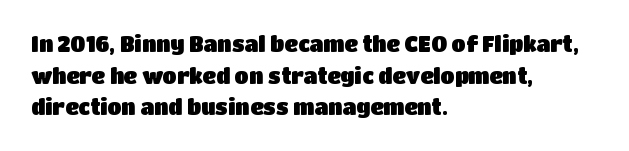
The image shows 21 px text type, upright; set left-aligned, normal line spacing (1.51x), normal letter spacing, not underlined.
